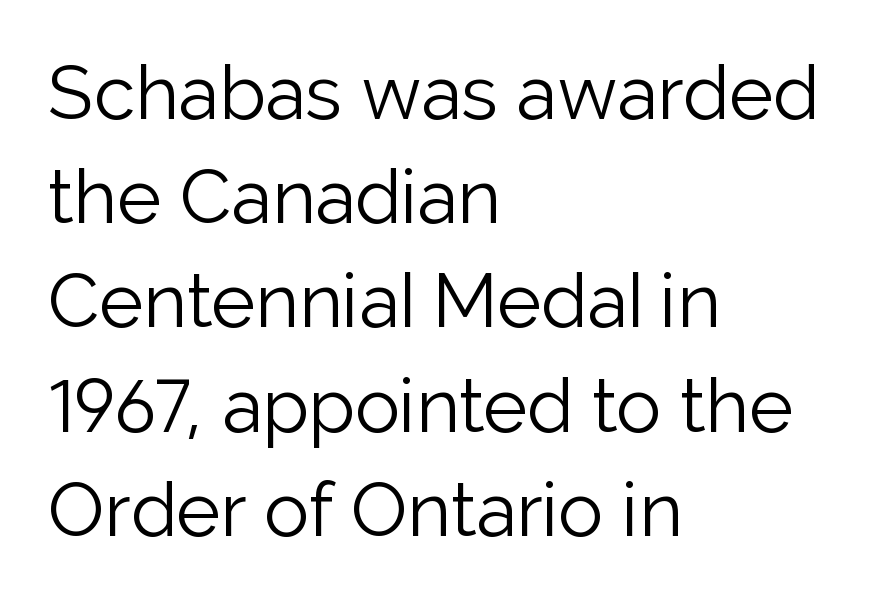
{"serif": "no", "italic": "no", "bold": "no", "weight": "light", "width": "normal", "stroke_contrast": "low", "x_height": "medium", "monospaced": "no", "underline": "no", "align": "left", "line_spacing": "normal", "line_spacing_ratio": 1.39, "letter_spacing": "normal", "letter_spacing_em": 0.0, "glyph_px": 75}
